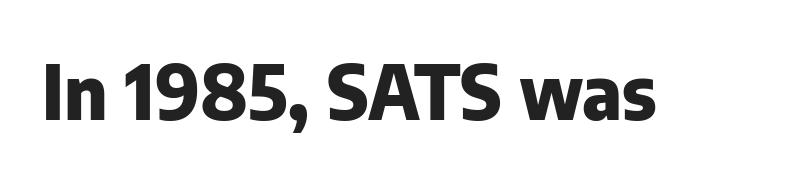
{"serif": "no", "italic": "no", "bold": "yes", "weight": "heavy", "width": "normal", "stroke_contrast": "low", "x_height": "medium", "monospaced": "no", "underline": "no", "letter_spacing": "normal", "letter_spacing_em": 0.0, "glyph_px": 75}
